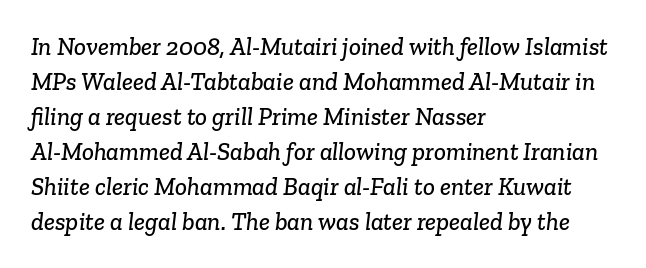
The image shows 25 px text type; set left-aligned, normal line spacing (1.4x), normal letter spacing, not underlined.
